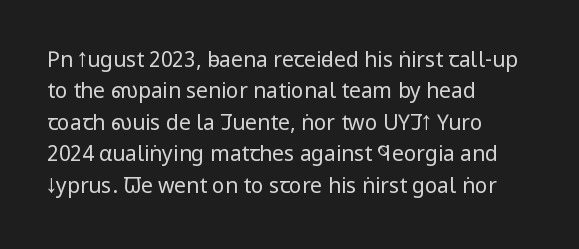
The image shows 21 px text type, upright; set left-aligned, normal line spacing (1.5x), normal letter spacing, not underlined.
